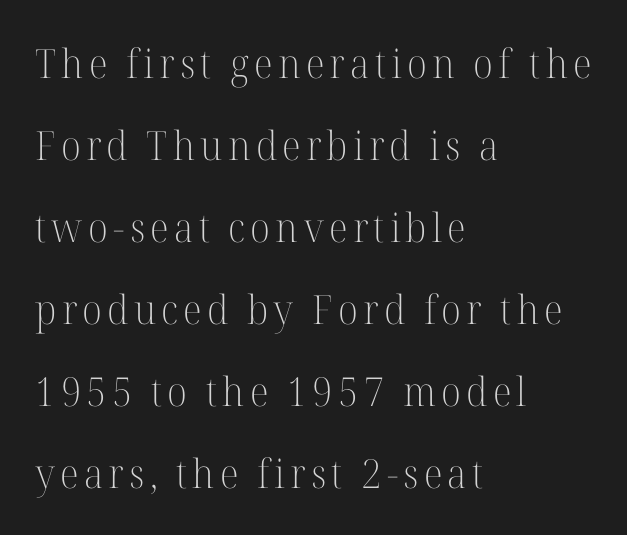
Q: Is the text bold? A: No.
Q: Is the text italic (slanted)? A: No, it is upright.
Q: Is the typeface a serif or a sans-serif typeface? A: Serif.
Q: Is the text underlined? A: No.
Q: How is the paragraph aligned? A: Left-aligned.
Q: Is the spacing between lines tight, normal or loose? A: Loose.
Q: Width (condensed, normal, or wide)? A: Normal.
Q: Stroke contrast? A: High.
Q: x-height? A: Medium.
Q: Monospaced? A: No.
